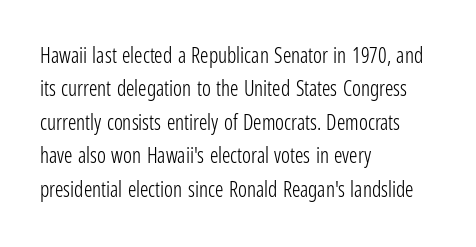
{"italic": "no", "bold": "no", "underline": "no", "align": "left", "line_spacing": "normal", "line_spacing_ratio": 1.59, "letter_spacing": "normal", "letter_spacing_em": 0.0, "glyph_px": 21}
